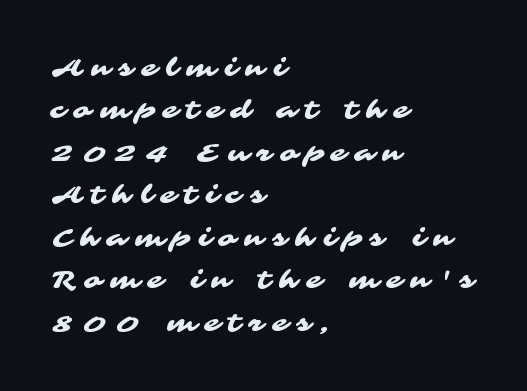
{"underline": "no", "align": "left", "line_spacing": "normal", "line_spacing_ratio": 1.7, "letter_spacing": "wide", "letter_spacing_em": 0.35, "glyph_px": 25}
